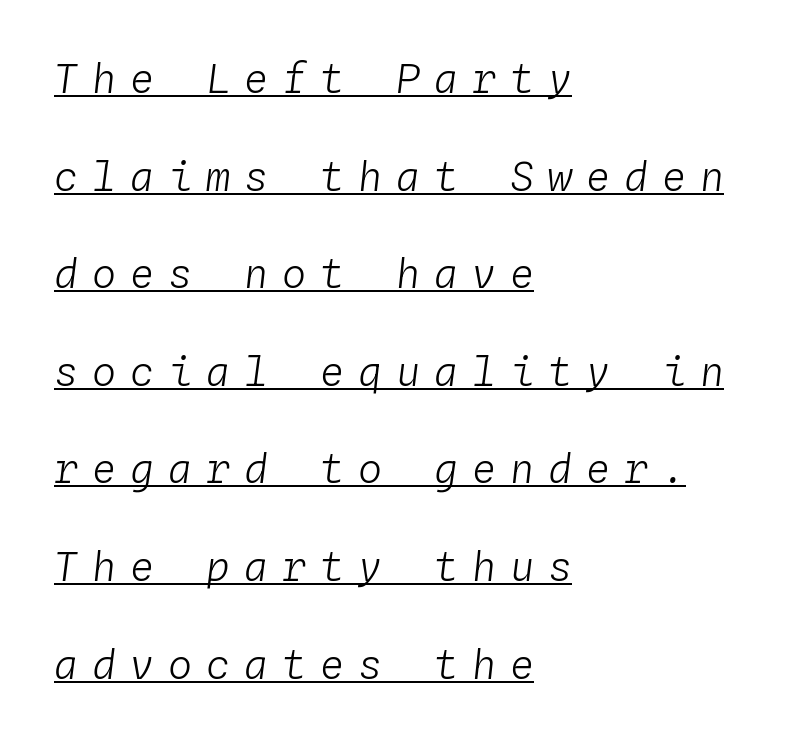
{"italic": "yes", "lean": "right", "slant_degrees": 4, "bold": "no", "weight": "light", "width": "normal", "stroke_contrast": "low", "x_height": "medium", "monospaced": "yes", "underline": "yes", "align": "left", "line_spacing": "loose", "line_spacing_ratio": 2.44, "letter_spacing": "wide", "letter_spacing_em": 0.35, "glyph_px": 40}
